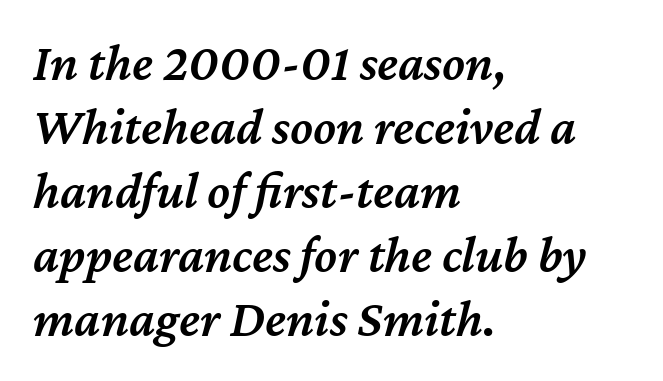
The image shows 52 px semibold type, italic (leaning right); set left-aligned, line spacing 1.23x, normal letter spacing, not underlined; medium stroke contrast and a medium x-height.
